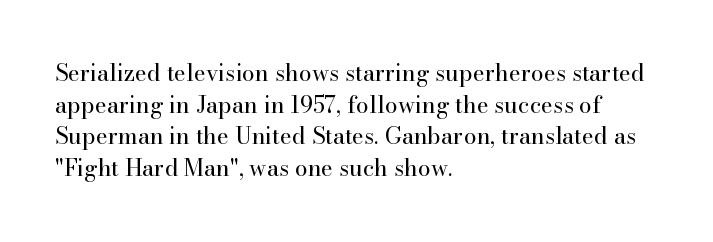
Q: Is the text bold? A: No.
Q: Is the text italic (slanted)? A: No, it is upright.
Q: Is the text underlined? A: No.
Q: How is the paragraph aligned? A: Left-aligned.
Q: Is the spacing between letters normal or unusually wide? A: Normal.
Q: Is the spacing between lines tight, normal or loose? A: Normal.
